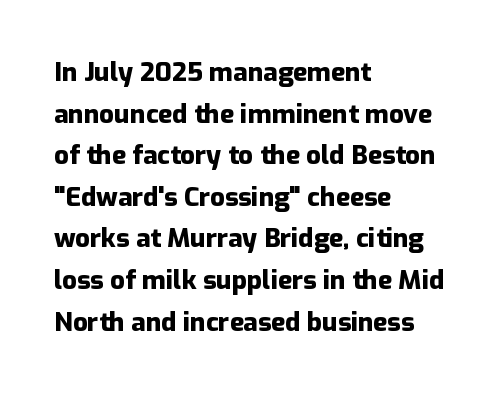
The image shows 26 px bold type, upright; set left-aligned, normal line spacing (1.6x), normal letter spacing, not underlined.
